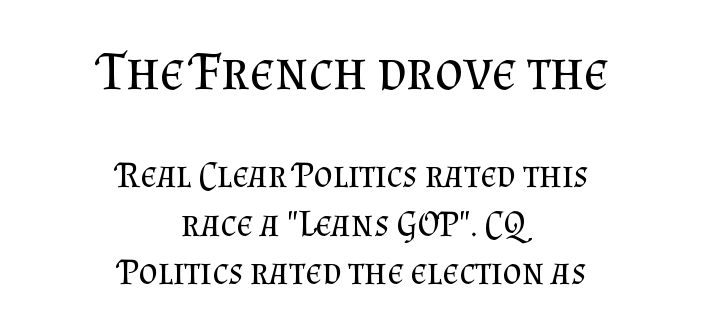
Typesetter's note — upper block bumped up in size, lower block left smaller. The gap between lines stays unmarked. Default kerning and tracking; the words read as compact shapes. Leftover space on each line is divided equally before and after the words. Font category for this specimen: serif. Spacing verdict: proportional, widths tailored to each character.
